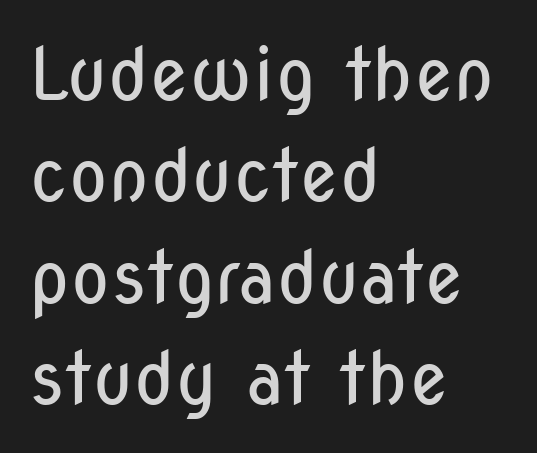
Unbolded letterforms with no extra heft. The typeface chosen for these lines omits serifs. The passage shown is typed in a proportional face where columns would drift. Characters follow at the spacing the type designer built in.
